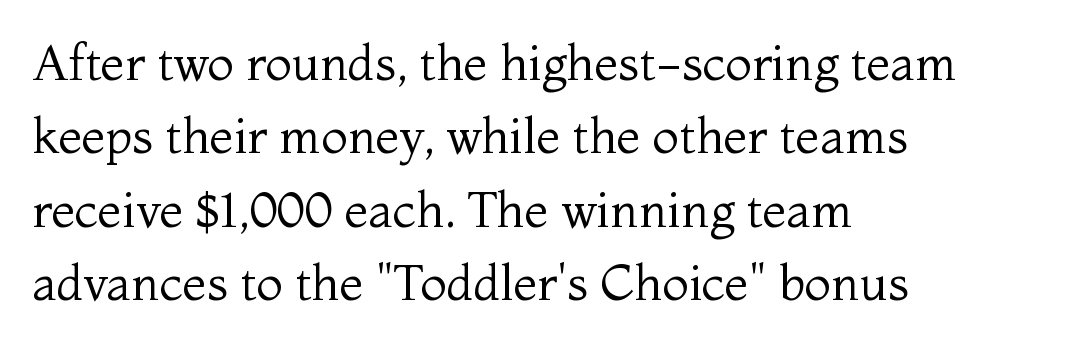
The image shows 49 px regular-weight serif type, upright; set left-aligned, normal line spacing (1.5x), normal letter spacing, not underlined; medium stroke contrast and a medium x-height.
